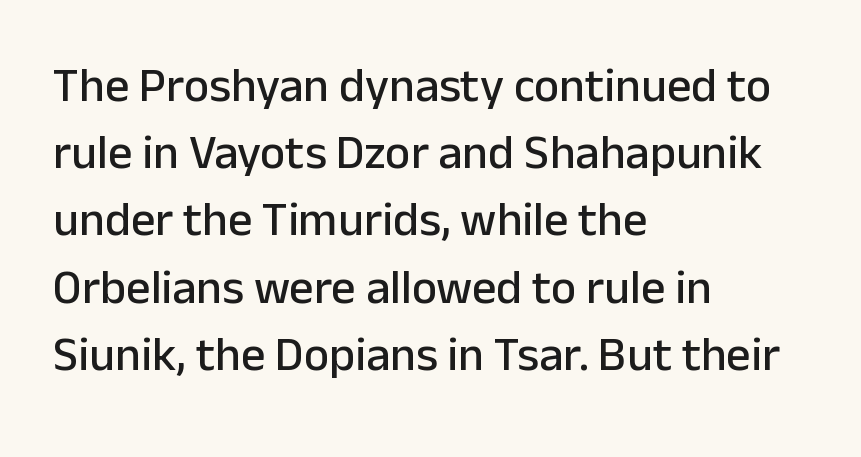
{"serif": "no", "italic": "no", "width": "normal", "stroke_contrast": "low", "x_height": "medium", "monospaced": "no", "underline": "no", "align": "left", "line_spacing": "normal", "line_spacing_ratio": 1.4, "letter_spacing": "normal", "letter_spacing_em": 0.0, "glyph_px": 48}
